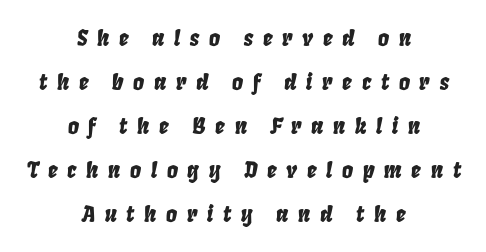
The image shows 22 px text type, italic (leaning right); set centered, loose line spacing (2.0x), unusually wide letter spacing (+0.43 em), not underlined.
